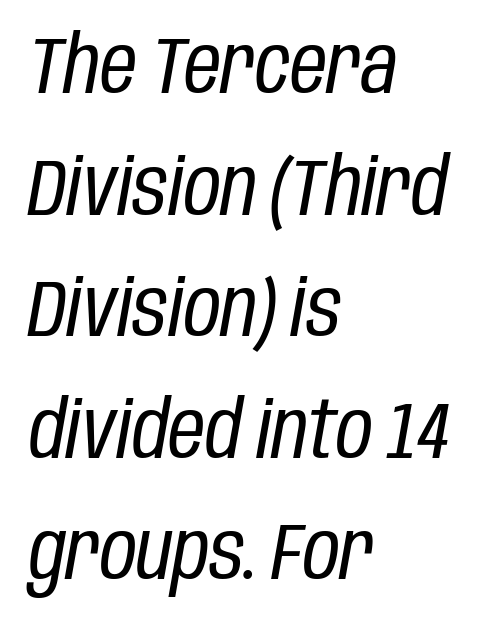
The passage shown is typed in a proportional face where columns would drift. The space between consecutive lines is moderate. Letters have the restrained weight of plain body copy at most. Quick note: italic. Each row of text sits above clean, open space. Honestly, the letter spacing is just normal — you wouldn't notice it.
